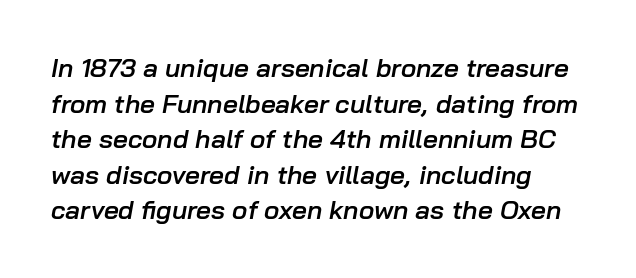
The image shows 26 px text type, italic (leaning right); set normal line spacing (1.37x), normal letter spacing, not underlined.
